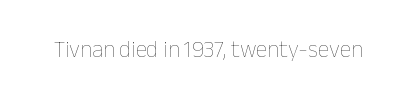
Q: Is the text bold? A: No.
Q: Is the text italic (slanted)? A: No, it is upright.
Q: Is the text underlined? A: No.
Q: Is the spacing between letters normal or unusually wide? A: Normal.
